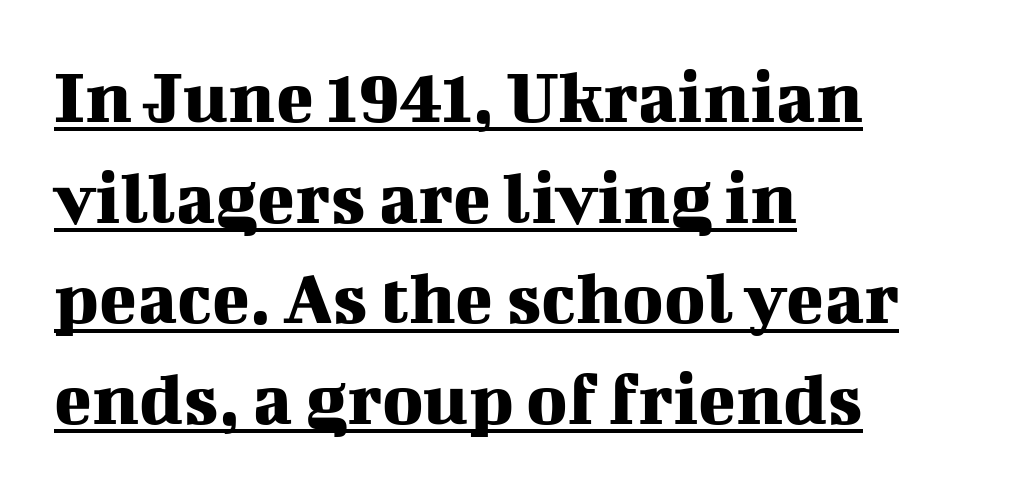
The image shows 78 px serif type, upright; set left-aligned, normal line spacing (1.29x), normal letter spacing, underlined; medium stroke contrast and a medium x-height.
